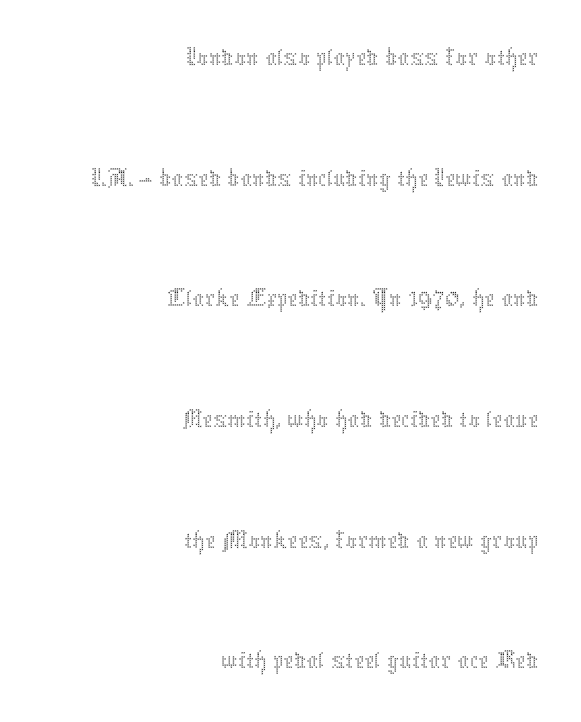
{"italic": "no", "bold": "no", "weight": "thin", "width": "normal", "stroke_contrast": "medium", "x_height": "medium", "monospaced": "no", "underline": "no", "align": "right", "line_spacing": "loose", "line_spacing_ratio": 2.08, "letter_spacing": "normal", "letter_spacing_em": 0.0, "glyph_px": 58}
